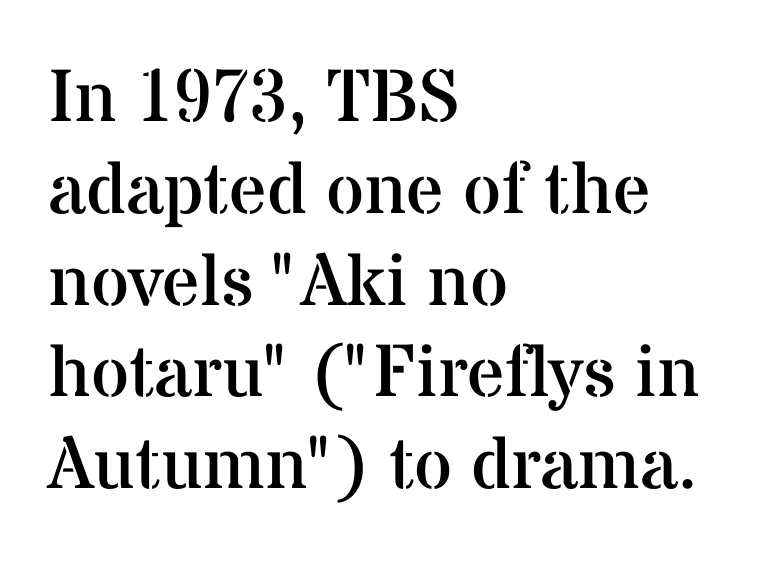
Is this a fixed-width face? No — the glyphs have proportional, varying widths. Spacing between characters is what you'd get straight out of the box. Old-style or modern, the face here clearly has serifs. Visually the block forms a straight wall on the left and a jagged coastline on the right. This reads as an unemphasized weight, regular at the heaviest. The specimen reads as upright at a glance.
